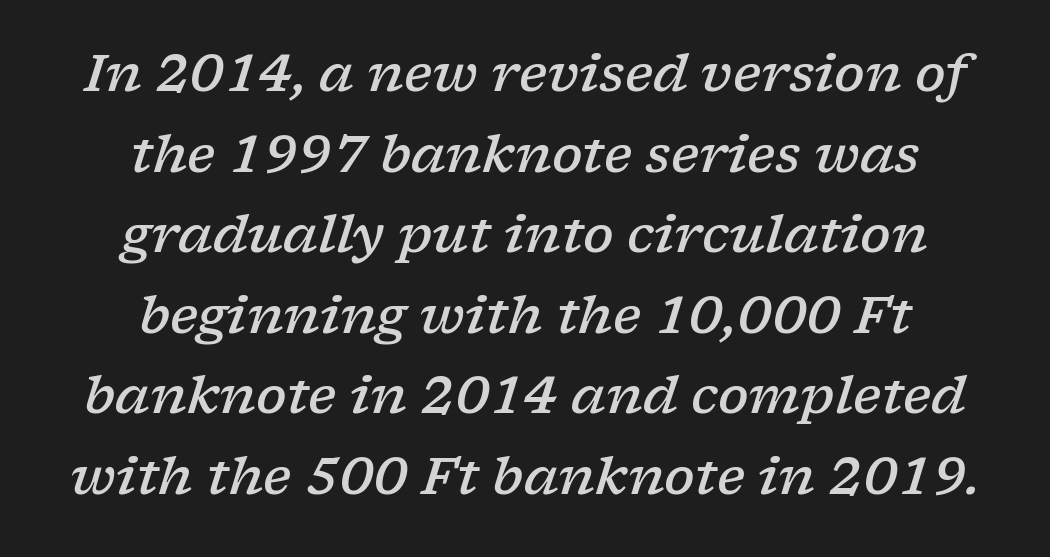
{"serif": "yes", "italic": "yes", "lean": "right", "slant_degrees": 17, "bold": "semi", "weight": "semibold", "width": "wide", "stroke_contrast": "low", "x_height": "medium", "monospaced": "no", "underline": "no", "align": "center", "line_spacing": "normal", "line_spacing_ratio": 1.58, "letter_spacing": "normal", "letter_spacing_em": 0.0, "glyph_px": 51}
